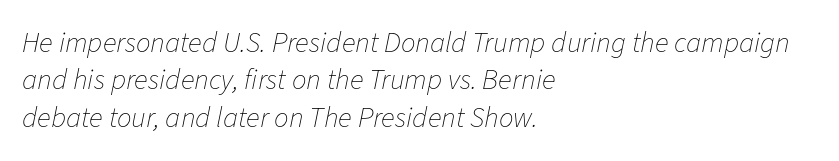
Vertical stems look standard width or narrower in stroke. Letter spacing: default. The space directly below the letters is spotless. Character widths vary here, with narrow letters taking less room than wide ones. Notice how descenders clear the ascenders below comfortably — that's standard leading.
